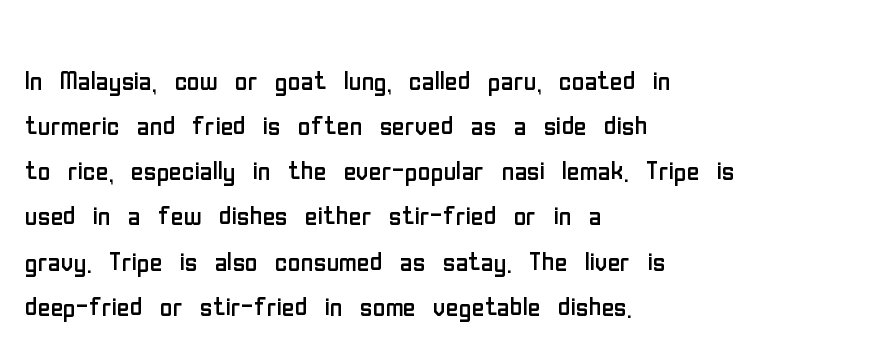
{"serif": "no", "italic": "no", "bold": "no", "weight": "regular", "width": "condensed", "stroke_contrast": "low", "x_height": "medium", "monospaced": "no", "underline": "no", "align": "left", "line_spacing": "normal", "line_spacing_ratio": 1.29, "letter_spacing": "normal", "letter_spacing_em": 0.0, "glyph_px": 35}
